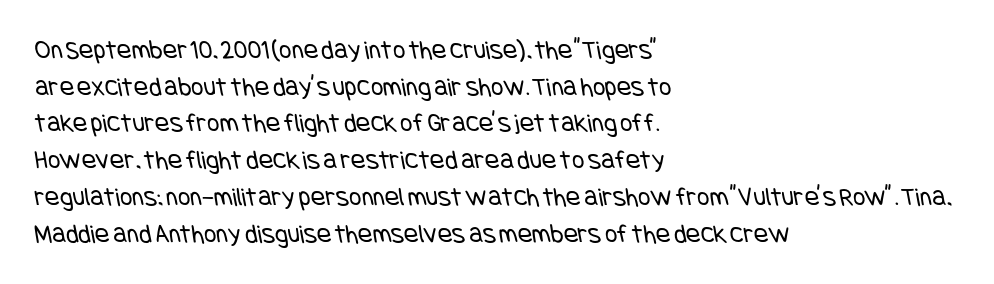
Q: Is the text bold? A: No.
Q: Is the text underlined? A: No.
Q: How is the paragraph aligned? A: Left-aligned.
Q: Is the spacing between letters normal or unusually wide? A: Normal.
Q: Is the spacing between lines tight, normal or loose? A: Normal.
